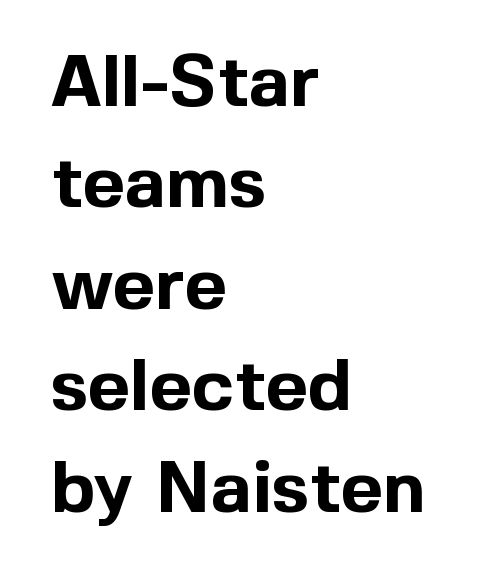
{"serif": "no", "italic": "no", "bold": "yes", "weight": "bold", "width": "normal", "x_height": "medium", "monospaced": "no", "underline": "no", "align": "left", "line_spacing": "normal", "line_spacing_ratio": 1.39, "letter_spacing": "normal", "letter_spacing_em": 0.0, "glyph_px": 73}
